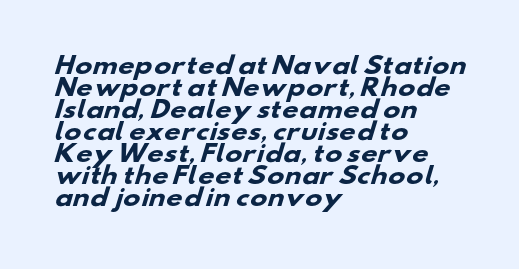
The image shows 23 px bold type; set left-aligned, tight line spacing (0.96x), normal letter spacing, not underlined.
